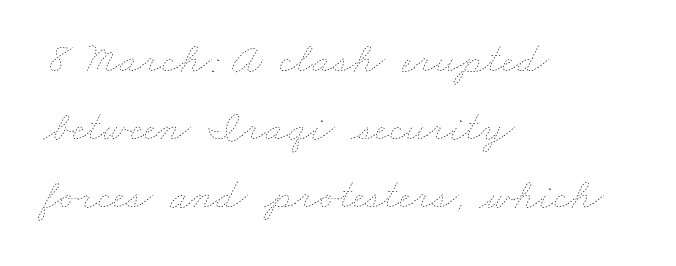
The image shows 43 px thin, wide type; set left-aligned, normal line spacing (1.58x), normal letter spacing, not underlined; low stroke contrast and a small x-height.
